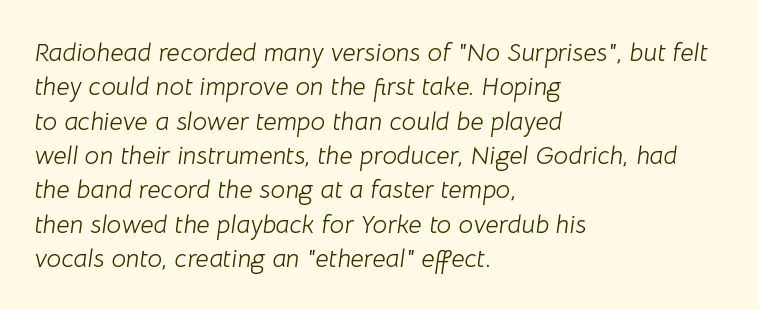
No extra tracking has been applied to these lines. The line-height multiplier appears to be the usual default. An italicized treatment has been applied to the whole sample. Line beginnings align vertically; line endings do not.
